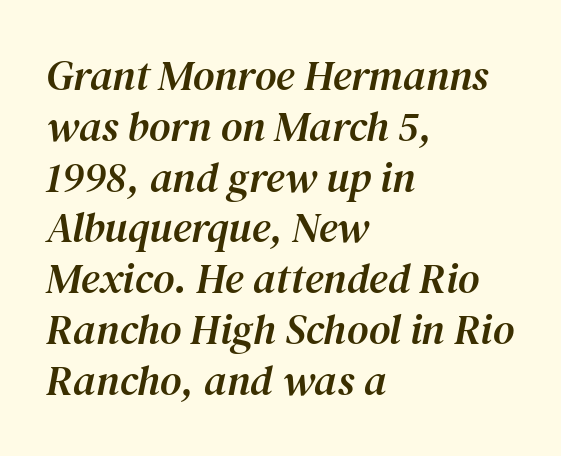
{"serif": "yes", "italic": "yes", "lean": "right", "slant_degrees": 12, "width": "normal", "stroke_contrast": "medium", "x_height": "medium", "monospaced": "no", "underline": "no", "align": "left", "line_spacing_ratio": 1.21, "letter_spacing": "normal", "letter_spacing_em": 0.0, "glyph_px": 42}
